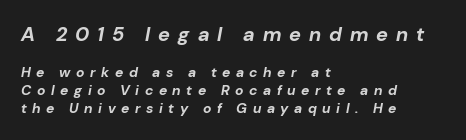
Has an underline been added? It has not. If you drew a line through each stem, it would be angled. Casual observation: everything's shoved over to the left. The composition opens big and finishes small. Thick stems and heavy bowls — unmistakably bold.
